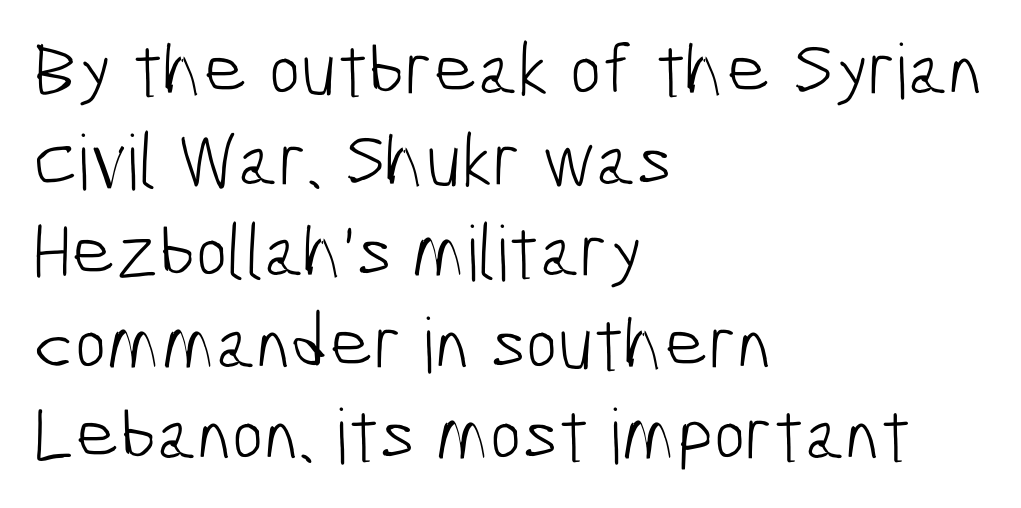
Type without underlining. Stem width sits at or under what a default text font uses. Line beginnings align vertically; line endings do not. The tracking reads as untouched default to a designer's eye. You could not count columns in this text — the font is proportionally spaced. Examine the stroke ends and you'll find no serifs.
